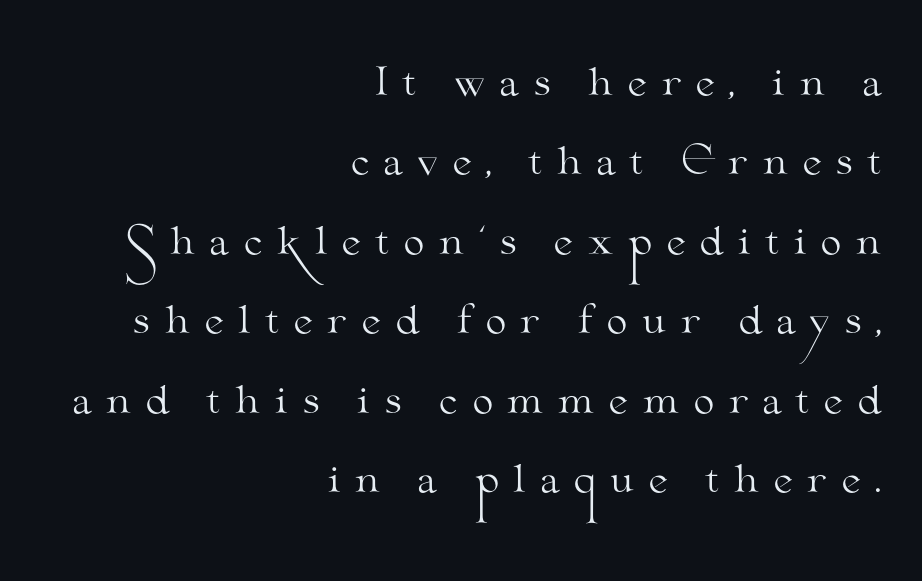
{"serif": "yes", "italic": "no", "bold": "no", "weight": "light", "width": "wide", "stroke_contrast": "medium", "x_height": "small", "monospaced": "no", "underline": "no", "align": "right", "line_spacing": "loose", "line_spacing_ratio": 2.09, "letter_spacing": "wide", "letter_spacing_em": 0.34, "glyph_px": 38}
